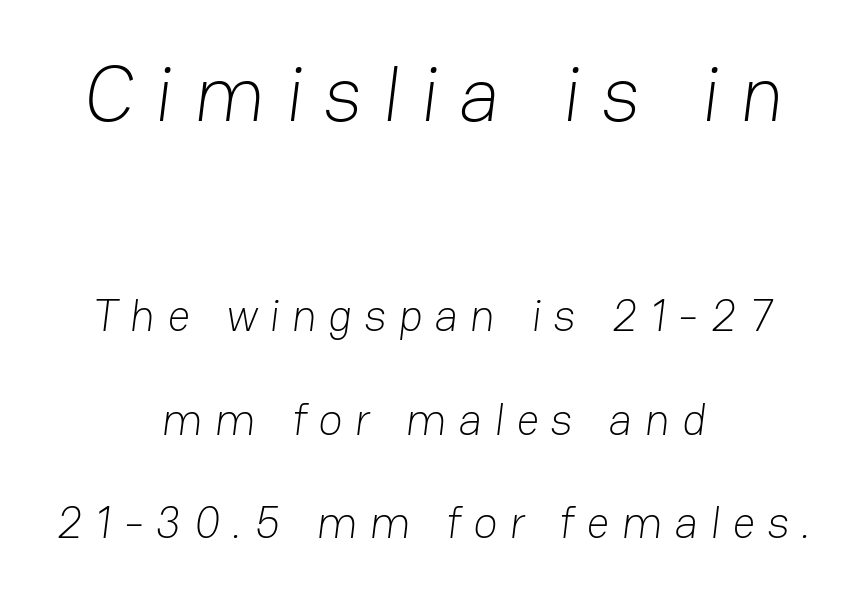
The tracking reads as deliberately expanded to a designer's eye. Reading down the block, each line starts at a different indent, mirrored at its end. The rendering shrinks the type as you move from the upper chunk to the lower. On a weight scale, this lands at 450 or below. The face used here is a sans, in the tradition of grotesques and geometrics. These lines are rendered in a variable-pitch font.
